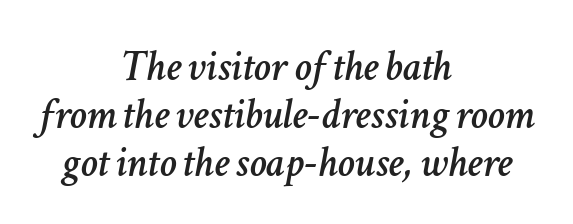
Q: Is the text italic (slanted)? A: Yes, it leans right by about 11 degrees.
Q: Is the text underlined? A: No.
Q: How is the paragraph aligned? A: Centered.
Q: Is the spacing between letters normal or unusually wide? A: Normal.
Q: Is the spacing between lines tight, normal or loose? A: Tight.
Q: Width (condensed, normal, or wide)? A: Normal.
Q: Stroke contrast? A: Low.
Q: x-height? A: Medium.
Q: Monospaced? A: No.
